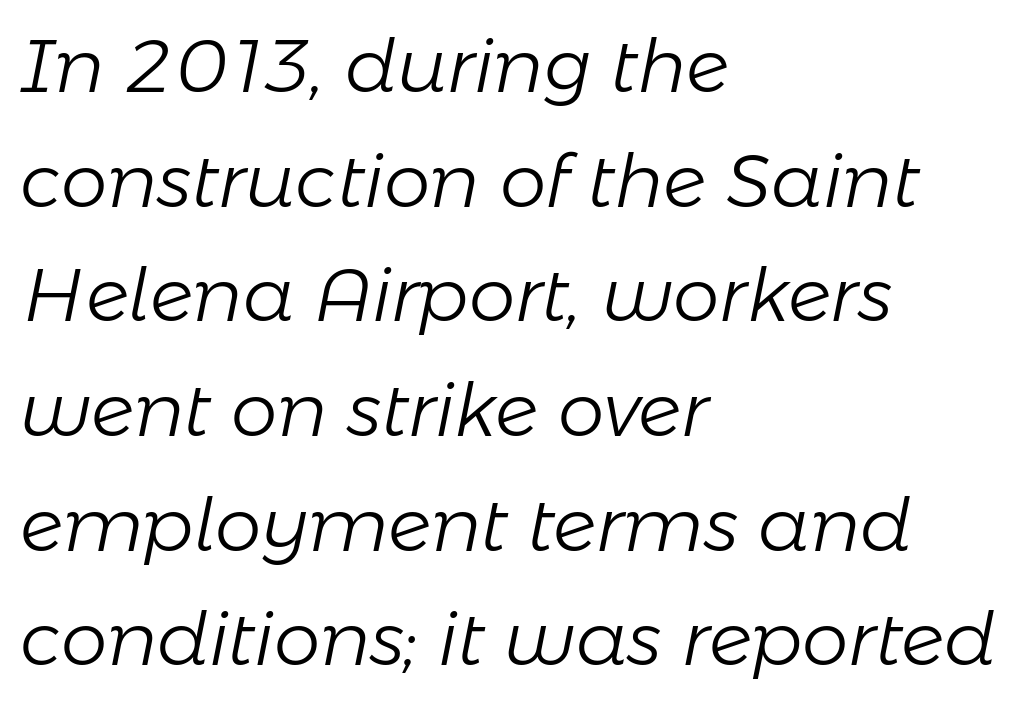
Q: Is the text bold? A: No.
Q: Is the text italic (slanted)? A: Yes, it leans right by about 11 degrees.
Q: Is the text underlined? A: No.
Q: How is the paragraph aligned? A: Left-aligned.
Q: Is the spacing between letters normal or unusually wide? A: Normal.
Q: Is the spacing between lines tight, normal or loose? A: Normal.
Q: Width (condensed, normal, or wide)? A: Normal.
Q: Stroke contrast? A: Low.
Q: x-height? A: Medium.
Q: Monospaced? A: No.
